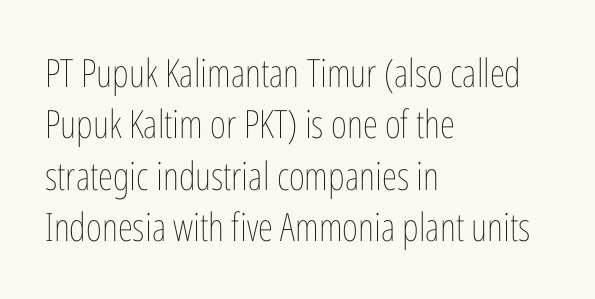
Spacing between characters is what you'd get straight out of the box. The characters are drawn with everyday or finer stroke widths. Is this a fixed-width face? No — the glyphs have proportional, varying widths. Line beginnings align vertically; line endings do not. Just letters on the line, the space beneath them empty.
